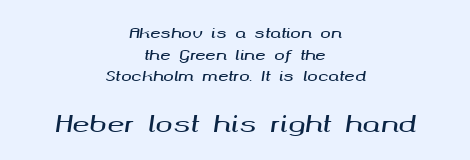
The image shows 23 px text type, italic (leaning right); set centered, normal line spacing (1.55x), normal letter spacing, not underlined; the second (bottom) block is 1.64x larger.
